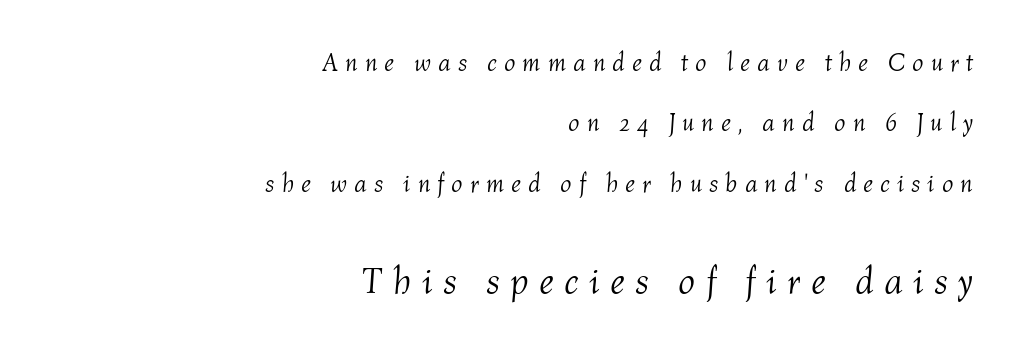
{"italic": "yes", "lean": "right", "slant_degrees": 4, "bold": "no", "weight": "light", "width": "normal", "stroke_contrast": "medium", "x_height": "medium", "monospaced": "no", "underline": "no", "align": "right", "line_spacing": "loose", "line_spacing_ratio": 2.42, "letter_spacing": "wide", "letter_spacing_em": 0.28, "larger_block": "second", "size_ratio": 1.48, "glyph_px": 37}
